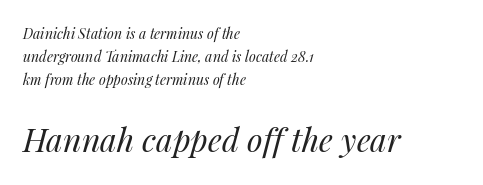
Italic? Definitely — the glyphs are oblique. Stroke mass is kept to a normal reading level or below. The designer left line spacing at the default. The following chunk of copy outweighs the initial chunk in type size.
